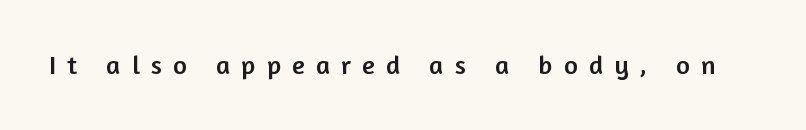
The foot of each line stays bare and open. Characters follow at a spacing far wider than the type designer built in. These lines were composed using upright roman letters.
